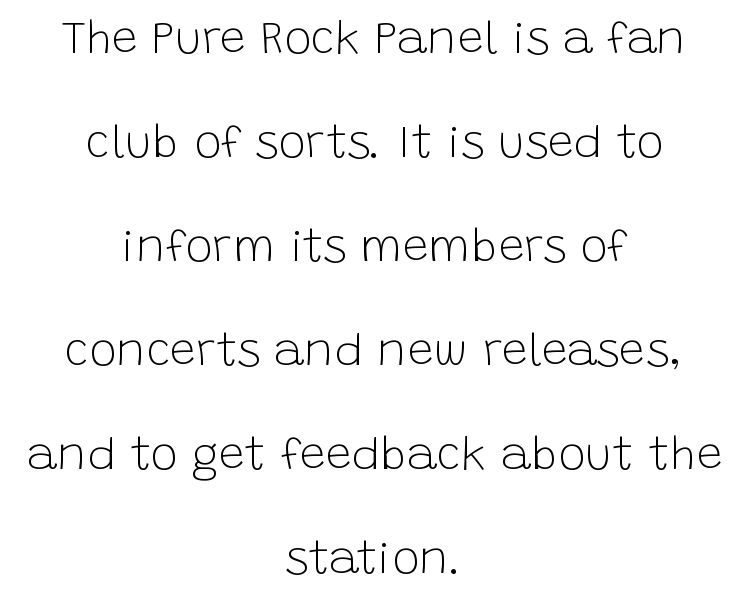
Q: Is the text bold? A: No.
Q: Is the text italic (slanted)? A: No, it is upright.
Q: Is the typeface a serif or a sans-serif typeface? A: Sans-serif.
Q: Is the text underlined? A: No.
Q: How is the paragraph aligned? A: Centered.
Q: Is the spacing between letters normal or unusually wide? A: Normal.
Q: Is the spacing between lines tight, normal or loose? A: Loose.
Q: Width (condensed, normal, or wide)? A: Normal.
Q: Stroke contrast? A: Low.
Q: x-height? A: Large.
Q: Monospaced? A: No.
